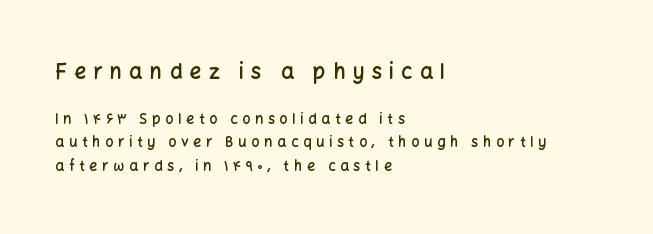
Q: Is the text bold? A: Semi-bold.
Q: Is the text italic (slanted)? A: No, it is upright.
Q: Is the text underlined? A: No.
Q: How is the paragraph aligned? A: Left-aligned.
Q: Is the spacing between letters normal or unusually wide? A: Unusually wide.
Q: Is the spacing between lines tight, normal or loose? A: Normal.
Q: Which block of text is set in a larger size, the first (top) or the second (bottom)? A: The first (top) one.
